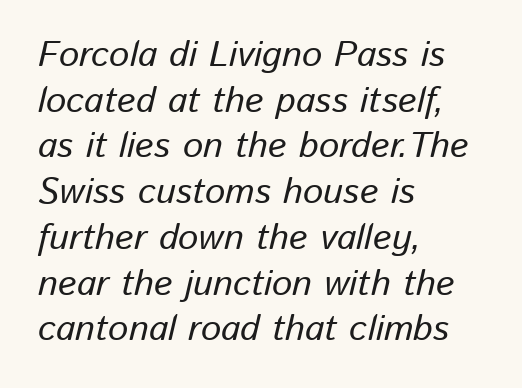
{"italic": "yes", "lean": "right", "slant_degrees": 13, "width": "normal", "stroke_contrast": "low", "x_height": "medium", "monospaced": "no", "underline": "no", "align": "left", "line_spacing": "normal", "line_spacing_ratio": 1.27, "letter_spacing": "normal", "letter_spacing_em": 0.0, "glyph_px": 36}
